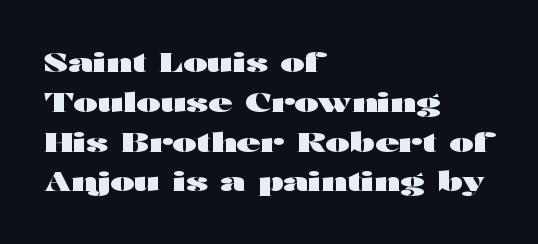
{"italic": "no", "bold": "yes", "underline": "no", "align": "left", "line_spacing": "normal", "line_spacing_ratio": 1.53, "letter_spacing": "normal", "letter_spacing_em": 0.0, "glyph_px": 26}
